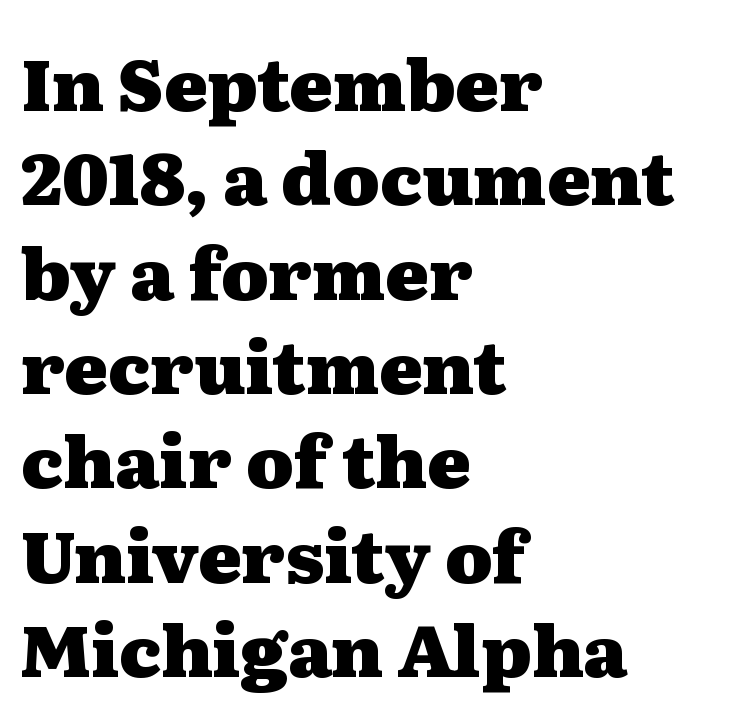
Inter-character spacing is left at the font's built-in metrics. Is the type bold? Yes — the strokes are clearly thick and heavy. How would I describe the line gaps? Plain and ordinary. It's the straight-up-and-down kind of type.
